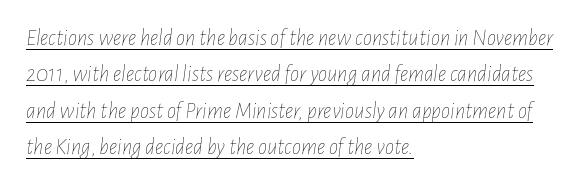
The image shows 23 px text type, italic (leaning right); set left-aligned, normal line spacing (1.58x), normal letter spacing, underlined.
